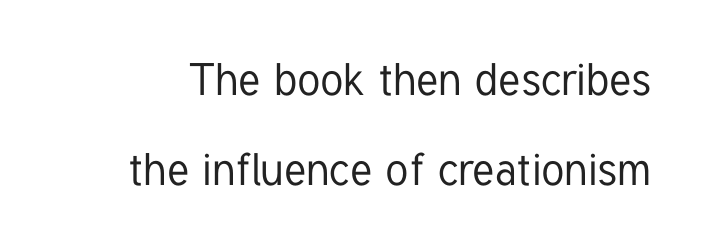
{"serif": "no", "italic": "no", "width": "condensed", "stroke_contrast": "low", "x_height": "medium", "monospaced": "no", "underline": "no", "line_spacing": "loose", "line_spacing_ratio": 1.99, "letter_spacing": "normal", "letter_spacing_em": 0.0, "glyph_px": 45}
